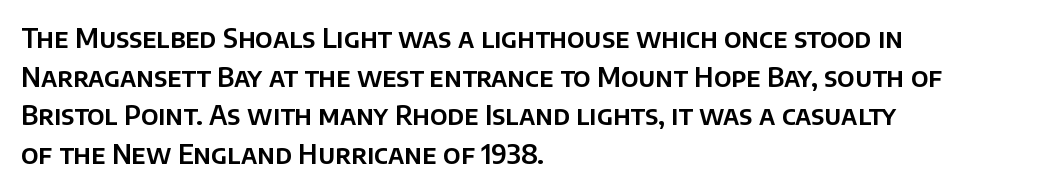
Q: Is the text italic (slanted)? A: No, it is upright.
Q: Is the text underlined? A: No.
Q: How is the paragraph aligned? A: Left-aligned.
Q: Is the spacing between letters normal or unusually wide? A: Normal.
Q: Is the spacing between lines tight, normal or loose? A: Normal.
